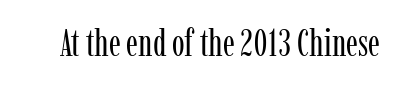
The image shows 38 px regular-weight, condensed serif type, upright; set normal letter spacing, not underlined; low stroke contrast and a medium x-height.
